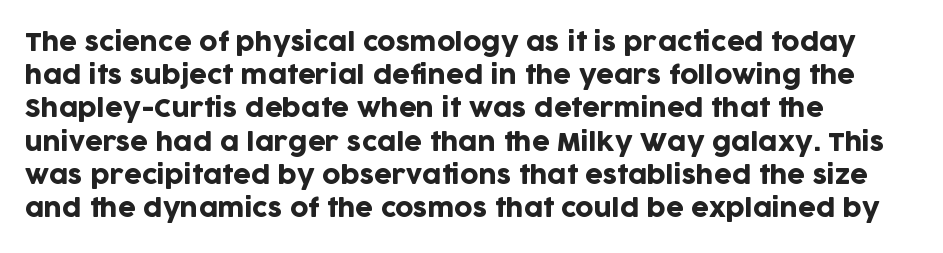
Q: Is the text italic (slanted)? A: No, it is upright.
Q: Is the text underlined? A: No.
Q: How is the paragraph aligned? A: Left-aligned.
Q: Is the spacing between letters normal or unusually wide? A: Normal.
Q: Is the spacing between lines tight, normal or loose? A: Normal.
